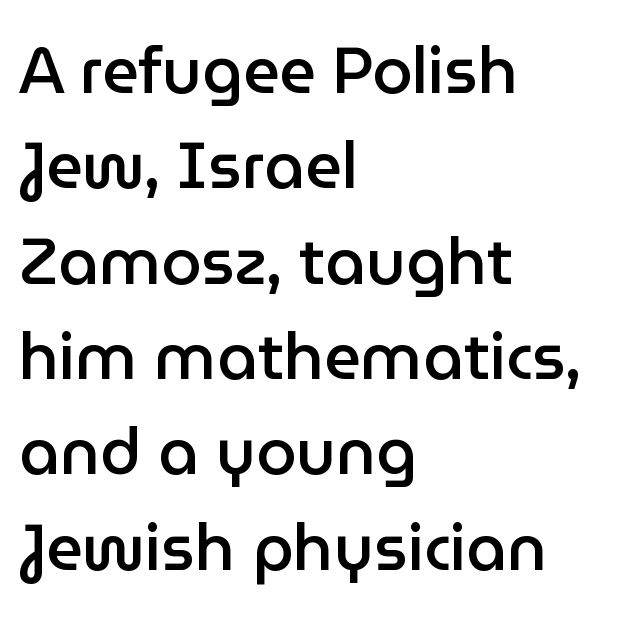
{"serif": "no", "italic": "no", "bold": "semi", "weight": "semibold", "width": "normal", "stroke_contrast": "low", "x_height": "medium", "monospaced": "no", "underline": "no", "align": "left", "line_spacing": "normal", "line_spacing_ratio": 1.49, "letter_spacing": "normal", "letter_spacing_em": 0.0, "glyph_px": 64}
